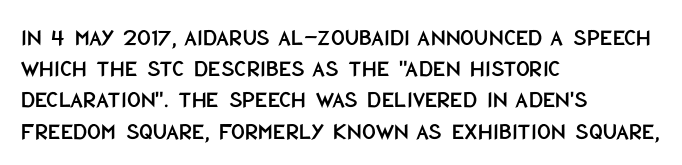
Does the copy run flush right? No — it runs flush left. The font's upright variant was chosen for this text. Descender tails drop into unmarked territory. Reading down the column, the eye jumps a familiar distance to each next line.
